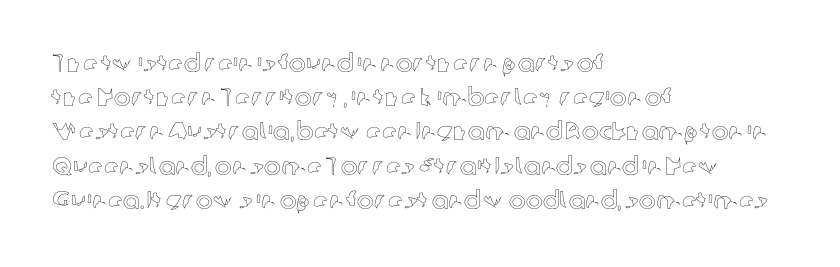
Q: Is the text italic (slanted)? A: No, it is upright.
Q: Is the text underlined? A: No.
Q: How is the paragraph aligned? A: Left-aligned.
Q: Is the spacing between letters normal or unusually wide? A: Normal.
Q: Is the spacing between lines tight, normal or loose? A: Normal.
